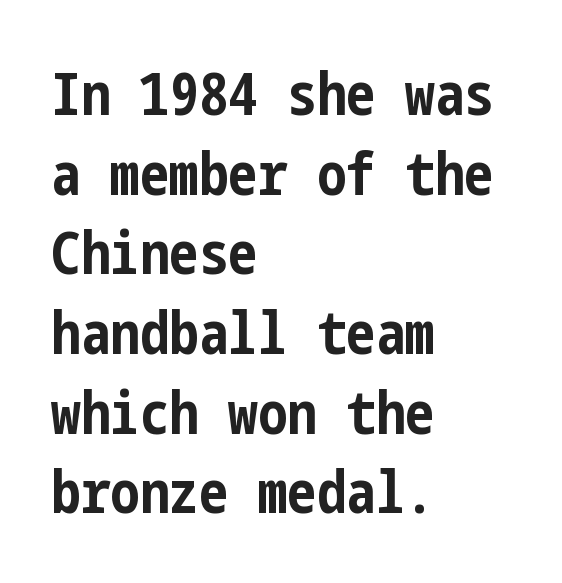
{"serif": "no", "italic": "no", "bold": "yes", "weight": "bold", "width": "condensed", "stroke_contrast": "low", "x_height": "medium", "underline": "no", "align": "left", "line_spacing": "normal", "line_spacing_ratio": 1.35, "letter_spacing": "normal", "letter_spacing_em": 0.0, "glyph_px": 59}
